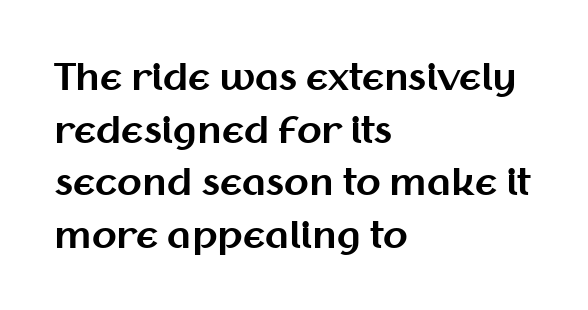
Every stem runs plumb, perpendicular to the baseline. The ragged edge is on the right, which tells us the setting is flush left. The designer went with a sans here, leaving each stem footless. The line-height multiplier appears to be the usual default. Only glyphs here, with clear space below each row.
